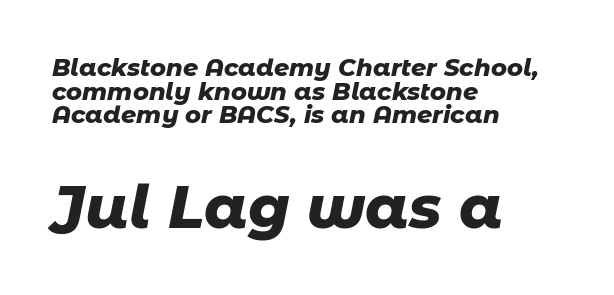
The image shows 59 px heavy type, italic (leaning right); set left-aligned, tight line spacing (0.98x), normal letter spacing, not underlined; the second (bottom) block is 2.46x larger; low stroke contrast and a medium x-height.
